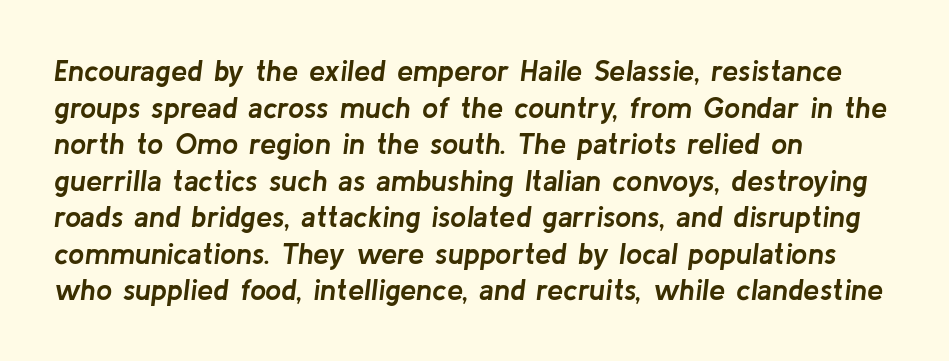
The image shows 29 px semibold type, italic (leaning right); set left-aligned, normal line spacing (1.26x), normal letter spacing, not underlined; low stroke contrast and a medium x-height.
